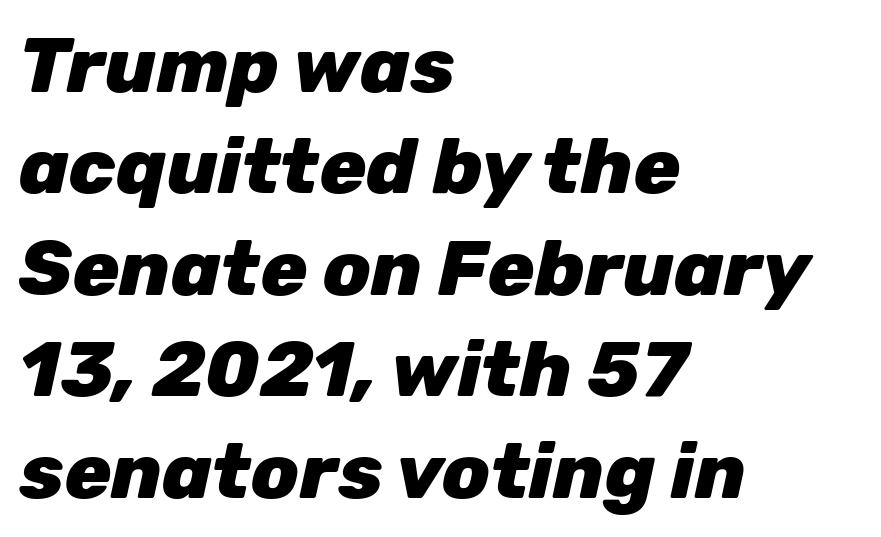
Q: Is the text bold? A: Yes.
Q: Is the text italic (slanted)? A: Yes, it leans right by about 12 degrees.
Q: Is the text underlined? A: No.
Q: How is the paragraph aligned? A: Left-aligned.
Q: Is the spacing between letters normal or unusually wide? A: Normal.
Q: Is the spacing between lines tight, normal or loose? A: Normal.
Q: Width (condensed, normal, or wide)? A: Normal.
Q: Stroke contrast? A: Low.
Q: x-height? A: Medium.
Q: Monospaced? A: No.
